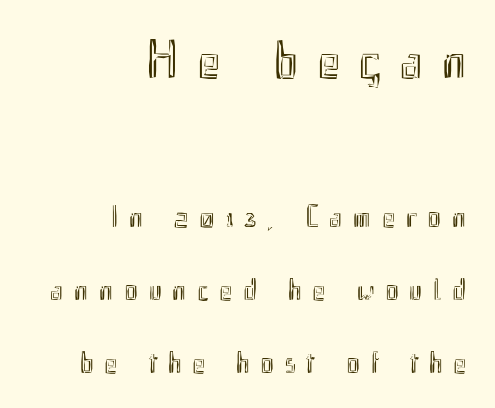
How would I describe the line gaps? Wide and relaxed. Lines of text with bare space underneath. Substantial extra tracking has been applied to these lines. The passage is arranged like a letterhead date or caption credit — flush right.
